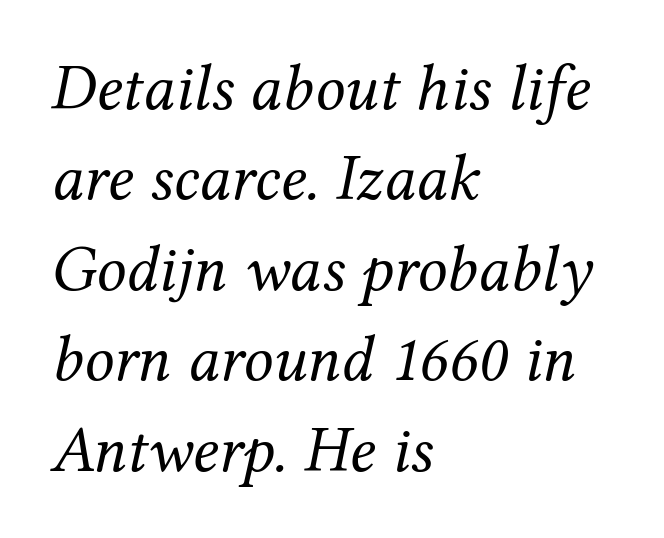
Honestly, the letter spacing is just normal — you wouldn't notice it. A typesetter would mark this as italic. Think of a printed novel: that variable character pitch is what you see here. Glance below the letters and you will spot only blank space. Note: serifs present on the glyphs. Is the type heavy? It reads as light-to-regular instead.
